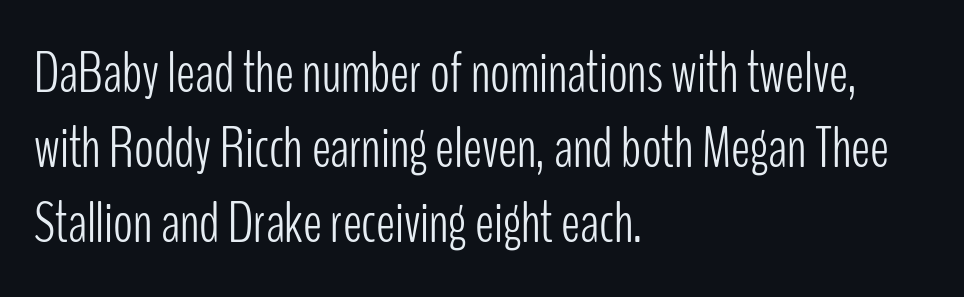
The image shows 58 px light, condensed sans-serif type, upright; set left-aligned, normal line spacing (1.29x), normal letter spacing, not underlined; low stroke contrast and a medium x-height.
